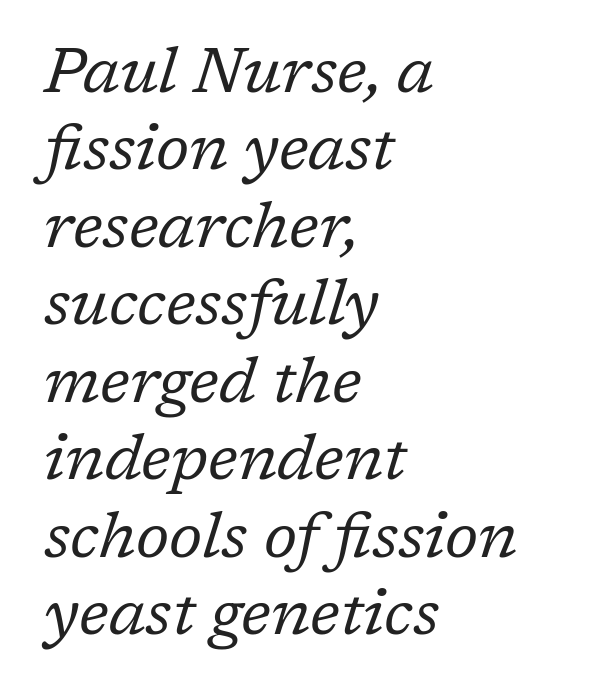
{"serif": "yes", "italic": "yes", "lean": "right", "slant_degrees": 17, "bold": "no", "weight": "regular", "width": "normal", "stroke_contrast": "low", "x_height": "medium", "monospaced": "no", "underline": "no", "align": "left", "line_spacing_ratio": 1.21, "letter_spacing": "normal", "letter_spacing_em": 0.0, "glyph_px": 64}
